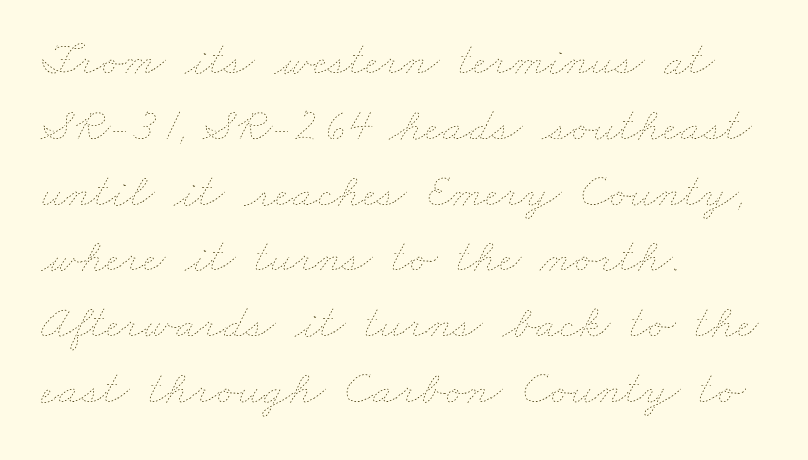
The space between consecutive lines is moderate. If you drew a ruler down the left edge, every line would touch it. The string is rendered with underlining switched off. Stems and bowls with no extra thickness — not bold.
